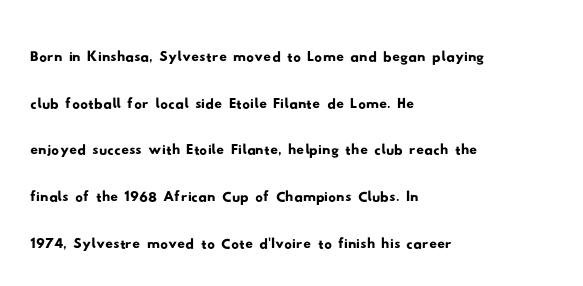
{"serif": "no", "width": "wide", "stroke_contrast": "low", "x_height": "small", "monospaced": "no", "underline": "no", "align": "left", "line_spacing_ratio": 1.23, "letter_spacing": "normal", "letter_spacing_em": 0.0, "glyph_px": 38}
